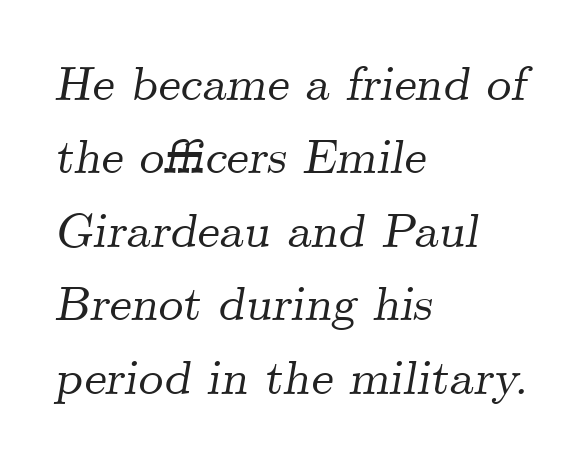
Q: Is the text italic (slanted)? A: Yes, it leans right by about 9 degrees.
Q: Is the typeface a serif or a sans-serif typeface? A: Serif.
Q: Is the text underlined? A: No.
Q: How is the paragraph aligned? A: Left-aligned.
Q: Is the spacing between letters normal or unusually wide? A: Normal.
Q: Is the spacing between lines tight, normal or loose? A: Normal.
Q: Width (condensed, normal, or wide)? A: Normal.
Q: Stroke contrast? A: Medium.
Q: x-height? A: Small.
Q: Monospaced? A: No.
